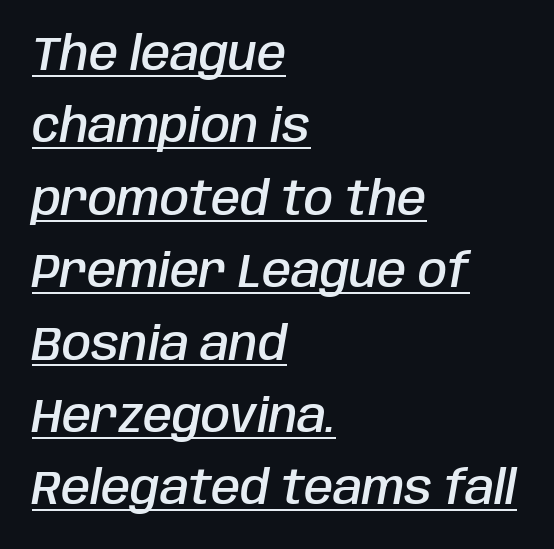
Firm but not heavy-handed strokes: this text is semibold. Quick note: interline space is typical. Designer's note — italics engaged. Look at the tracking — it's just the regular setting, nothing added.
